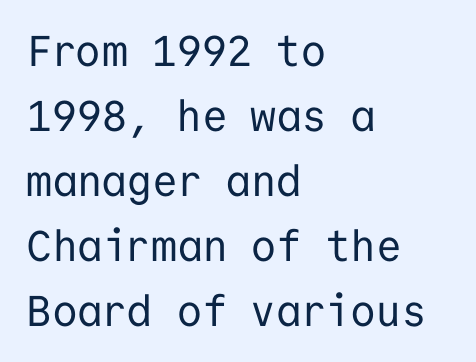
The image shows 43 px regular-weight sans-serif type, upright, monospaced; set left-aligned, normal line spacing (1.51x), normal letter spacing, not underlined; low stroke contrast and a medium x-height.
